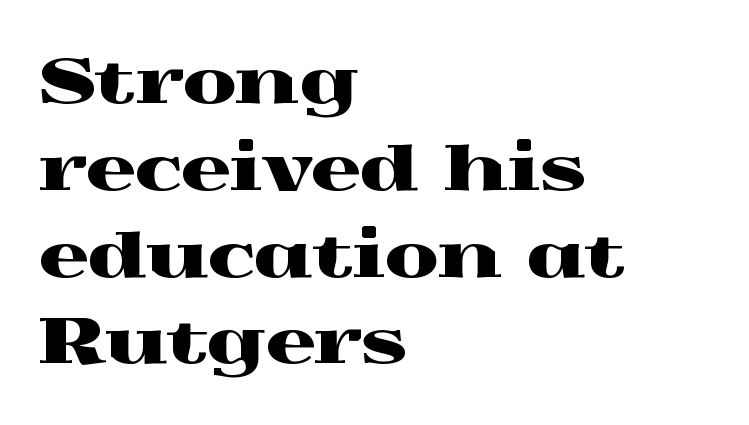
{"serif": "yes", "italic": "no", "width": "wide", "x_height": "medium", "monospaced": "no", "underline": "no", "align": "left", "line_spacing": "normal", "line_spacing_ratio": 1.4, "letter_spacing": "normal", "letter_spacing_em": 0.0, "glyph_px": 62}
